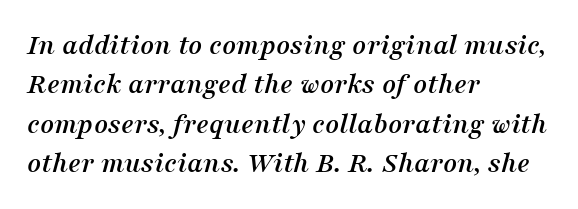
Q: Is the text italic (slanted)? A: Yes, it leans right by about 16 degrees.
Q: Is the typeface a serif or a sans-serif typeface? A: Serif.
Q: Is the text underlined? A: No.
Q: How is the paragraph aligned? A: Left-aligned.
Q: Is the spacing between letters normal or unusually wide? A: Normal.
Q: Is the spacing between lines tight, normal or loose? A: Normal.
Q: Width (condensed, normal, or wide)? A: Normal.
Q: Stroke contrast? A: Medium.
Q: x-height? A: Medium.
Q: Monospaced? A: No.
